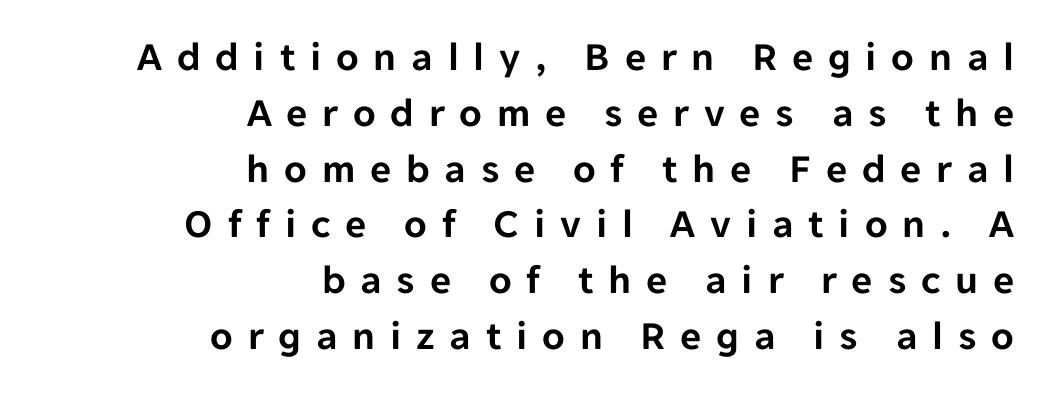
Q: Is the text italic (slanted)? A: No, it is upright.
Q: Is the typeface a serif or a sans-serif typeface? A: Sans-serif.
Q: Is the text underlined? A: No.
Q: How is the paragraph aligned? A: Right-aligned.
Q: Is the spacing between letters normal or unusually wide? A: Unusually wide.
Q: Is the spacing between lines tight, normal or loose? A: Normal.
Q: Width (condensed, normal, or wide)? A: Normal.
Q: Stroke contrast? A: Low.
Q: x-height? A: Medium.
Q: Monospaced? A: No.
